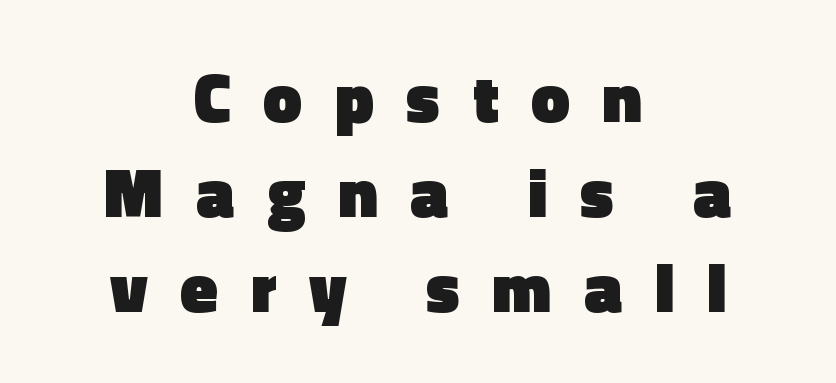
Style check: upright. The passage shown is typed in a proportional face where columns would drift. Are there feet on the stems? There aren't — it's a sans. Students, note that the glyphs here are deliberately spaced far apart. The block of text has a typical density, with ordinary space between rows. The glyphs have the mass of a bold cut.
